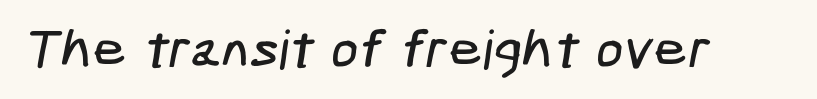
Q: Is the typeface a serif or a sans-serif typeface? A: Sans-serif.
Q: Is the text underlined? A: No.
Q: Is the spacing between letters normal or unusually wide? A: Normal.
Q: Width (condensed, normal, or wide)? A: Condensed.
Q: Stroke contrast? A: Low.
Q: x-height? A: Medium.
